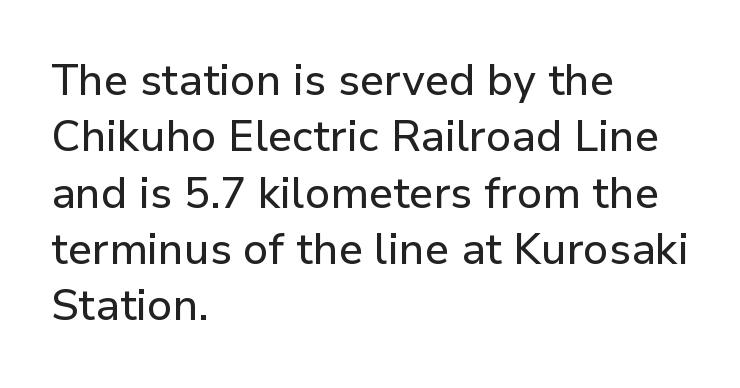
Q: Is the text italic (slanted)? A: No, it is upright.
Q: Is the typeface a serif or a sans-serif typeface? A: Sans-serif.
Q: Is the text underlined? A: No.
Q: How is the paragraph aligned? A: Left-aligned.
Q: Is the spacing between letters normal or unusually wide? A: Normal.
Q: Is the spacing between lines tight, normal or loose? A: Normal.
Q: Width (condensed, normal, or wide)? A: Normal.
Q: Stroke contrast? A: Low.
Q: x-height? A: Medium.
Q: Monospaced? A: No.
